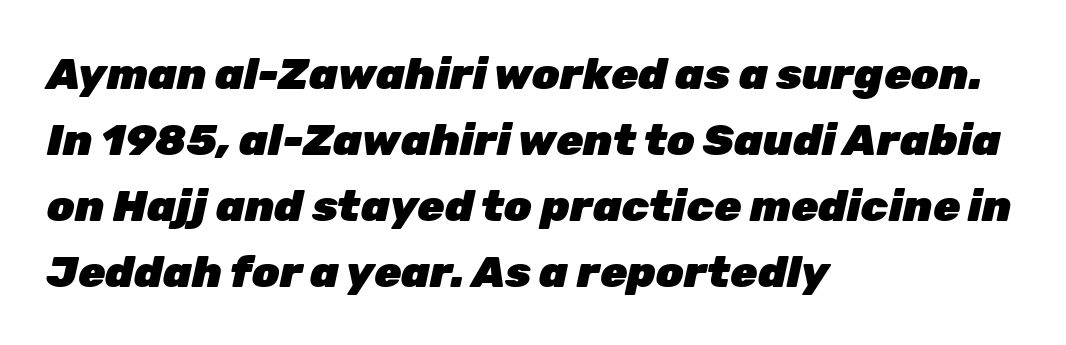
Posture: slanted. Notice how thick the strokes are: this is what a full bold looks like. Each letter keeps its own natural width here, so spacing adapts to shape. This rendering features lettering with no underline. Compared with a centered layout, this one pins lines to the left instead.
